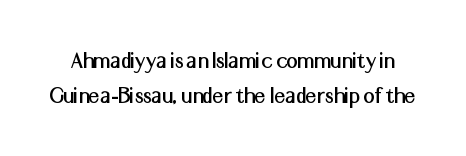
A roman cut, with each character standing at attention. The letterforms sit shoulder to shoulder at normal distance. Compared with typical paragraphs, the rows here are spaced about the same. Anything drawn beneath the words? Only blank space.
